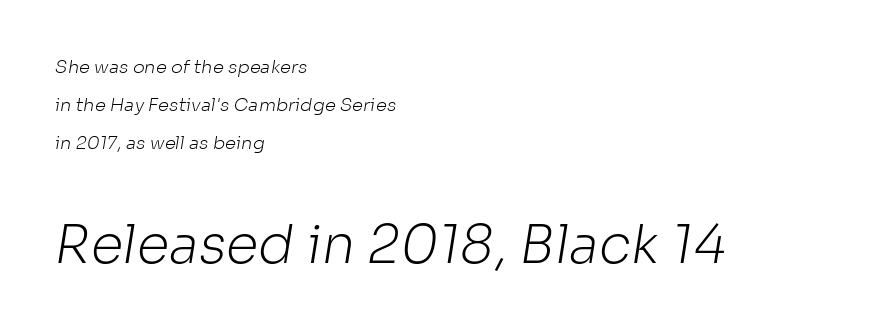
{"serif": "no", "bold": "no", "weight": "light", "width": "normal", "stroke_contrast": "low", "x_height": "medium", "monospaced": "no", "underline": "no", "align": "left", "line_spacing": "loose", "line_spacing_ratio": 2.11, "letter_spacing": "normal", "letter_spacing_em": 0.0, "larger_block": "second", "size_ratio": 2.94, "glyph_px": 53}
